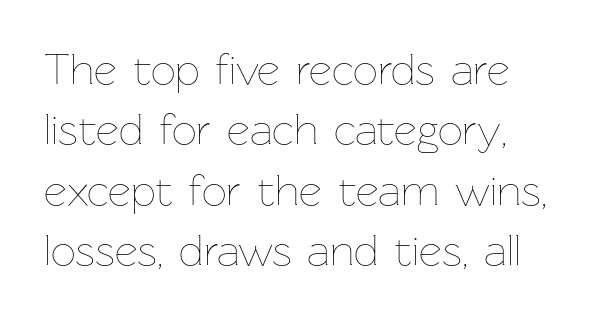
The image shows 44 px thin type, upright; set left-aligned, normal line spacing (1.37x), normal letter spacing, not underlined; low stroke contrast and a medium x-height.
